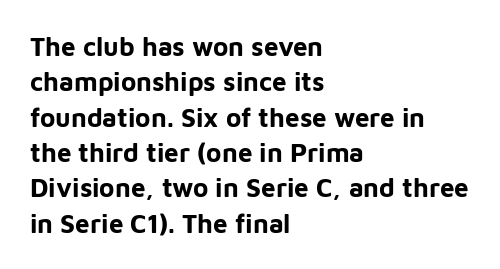
The image shows 26 px bold type, upright; set left-aligned, normal line spacing (1.36x), normal letter spacing, not underlined.
